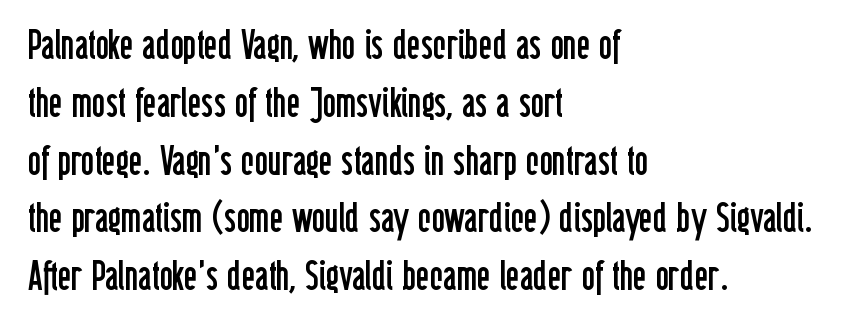
Q: Is the text bold? A: No.
Q: Is the text italic (slanted)? A: No, it is upright.
Q: Is the typeface a serif or a sans-serif typeface? A: Sans-serif.
Q: Is the text underlined? A: No.
Q: How is the paragraph aligned? A: Left-aligned.
Q: Is the spacing between letters normal or unusually wide? A: Normal.
Q: Is the spacing between lines tight, normal or loose? A: Normal.
Q: Width (condensed, normal, or wide)? A: Condensed.
Q: Stroke contrast? A: Low.
Q: x-height? A: Medium.
Q: Monospaced? A: No.
